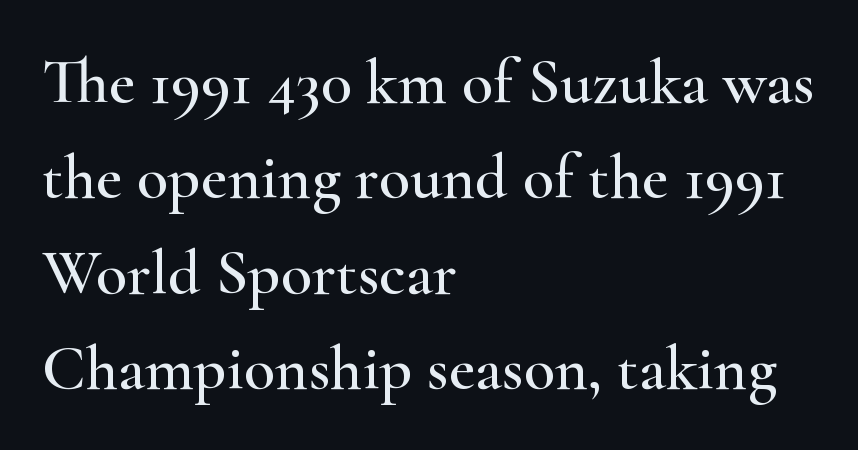
Character widths vary here, with narrow letters taking less room than wide ones. Look at the tracking — it's just the regular setting, nothing added. This is roman type, the default non-slanted kind. Anything drawn beneath the words? Only blank space. Look at the bottom of the vertical strokes: they flare into serifs here.
